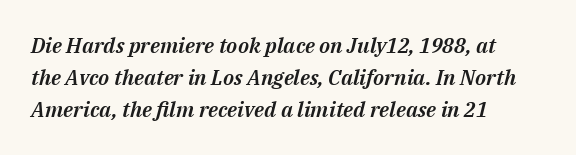
Q: Is the text italic (slanted)? A: Yes, it leans right by about 14 degrees.
Q: Is the text underlined? A: No.
Q: How is the paragraph aligned? A: Left-aligned.
Q: Is the spacing between letters normal or unusually wide? A: Normal.
Q: Is the spacing between lines tight, normal or loose? A: Normal.
